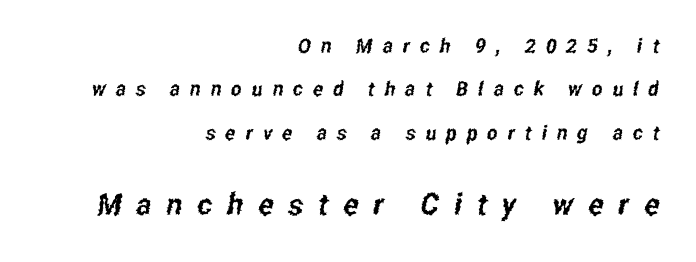
A great deal of white space separates one row of letters from the next. The space beneath each line is pristine and unruled. The rag falls on the left side of this text block. The letters are spread apart with noticeably loose tracking. This sample has the flowing, uneven cadence of proportional lettering.
